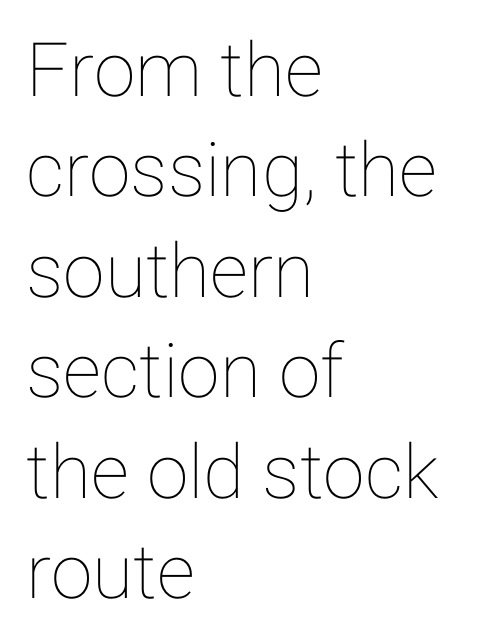
Students, note that the glyphs here touch the page at normal intervals. All the whitespace from short lines collects on the right. Upright lettering throughout. Compared with typical paragraphs, the rows here are spaced about the same. Is this a fixed-width face? No — the glyphs have proportional, varying widths. Anything drawn beneath the words? Only blank space.
